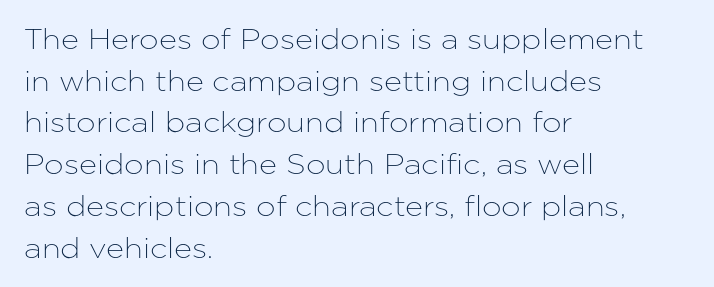
{"serif": "no", "italic": "no", "width": "normal", "stroke_contrast": "low", "x_height": "medium", "monospaced": "no", "underline": "no", "align": "left", "line_spacing": "normal", "line_spacing_ratio": 1.49, "letter_spacing": "normal", "letter_spacing_em": 0.0, "glyph_px": 28}
